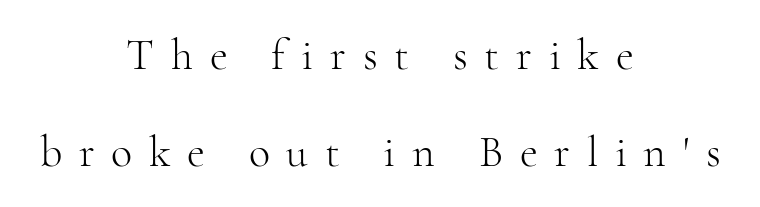
The image shows 44 px light serif type, upright; set centered, loose line spacing (2.2x), unusually wide letter spacing (+0.38 em), not underlined; high stroke contrast and a small x-height.
